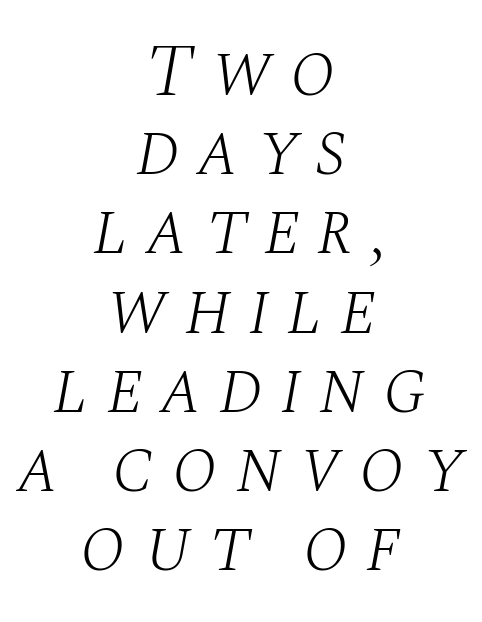
{"serif": "yes", "italic": "yes", "lean": "right", "slant_degrees": 10, "bold": "no", "weight": "light", "width": "normal", "stroke_contrast": "medium", "x_height": "large", "monospaced": "no", "underline": "no", "align": "center", "line_spacing": "tight", "line_spacing_ratio": 1.07, "letter_spacing": "wide", "letter_spacing_em": 0.23, "glyph_px": 74}
